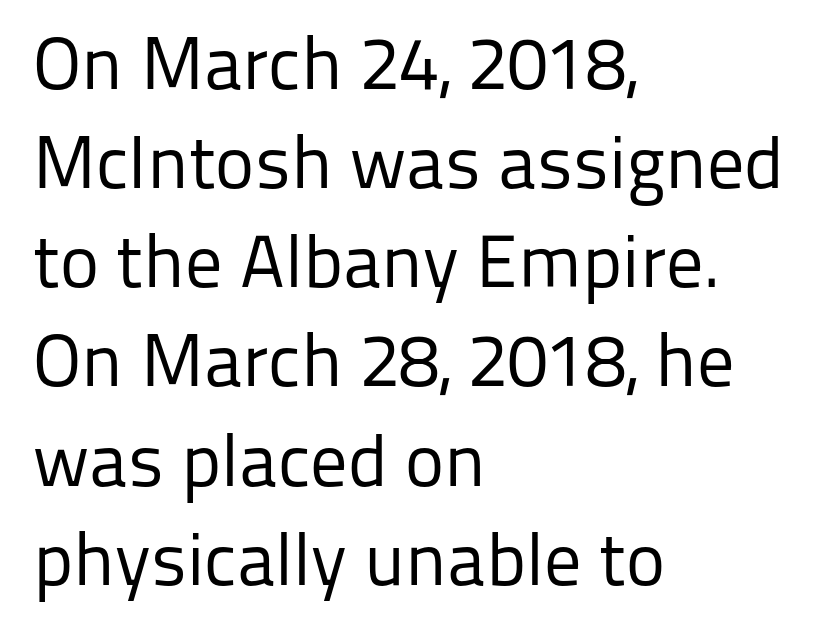
The image shows 74 px regular-weight sans-serif type, upright; set left-aligned, normal line spacing (1.34x), normal letter spacing, not underlined; low stroke contrast and a medium x-height.
